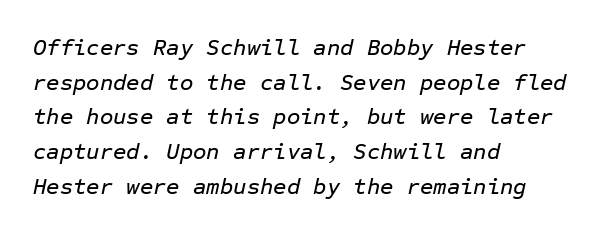
Glance below the letters and you will spot only blank space. Nothing unusual about the tracking: characters are spaced as the font intends. You can tell it's italic because the verticals aren't actually vertical. Alignment: flush left.
